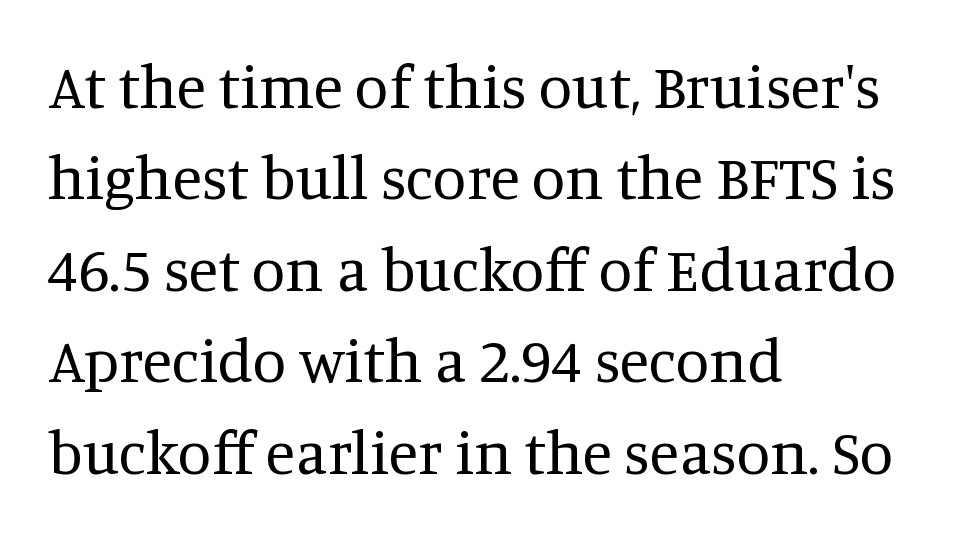
Q: Is the text bold? A: No.
Q: Is the text italic (slanted)? A: No, it is upright.
Q: Is the typeface a serif or a sans-serif typeface? A: Serif.
Q: Is the text underlined? A: No.
Q: How is the paragraph aligned? A: Left-aligned.
Q: Is the spacing between letters normal or unusually wide? A: Normal.
Q: Is the spacing between lines tight, normal or loose? A: Normal.
Q: Width (condensed, normal, or wide)? A: Normal.
Q: Stroke contrast? A: Medium.
Q: x-height? A: Large.
Q: Monospaced? A: No.
